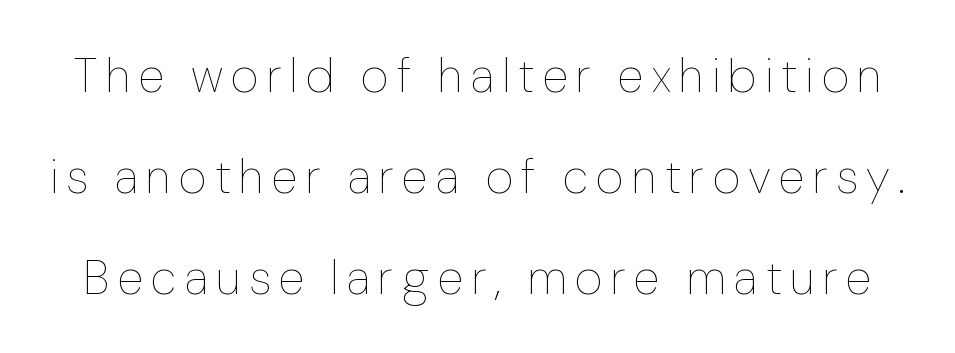
{"italic": "no", "bold": "no", "weight": "thin", "width": "normal", "stroke_contrast": "low", "x_height": "medium", "monospaced": "no", "underline": "no", "line_spacing": "loose", "line_spacing_ratio": 2.1, "glyph_px": 48}
